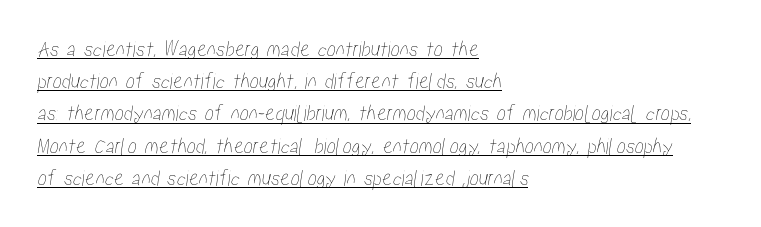
{"underline": "yes", "align": "left", "line_spacing": "normal", "line_spacing_ratio": 1.4, "letter_spacing": "normal", "letter_spacing_em": 0.0, "glyph_px": 23}
